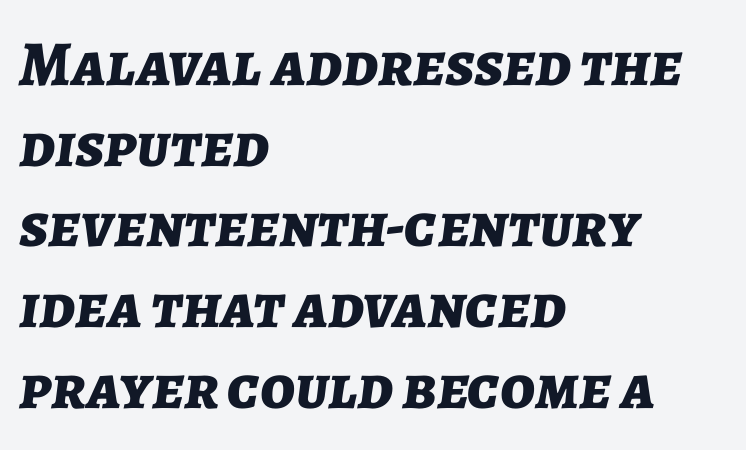
{"italic": "yes", "lean": "right", "slant_degrees": 7, "bold": "yes", "weight": "bold", "width": "normal", "stroke_contrast": "low", "x_height": "medium", "monospaced": "no", "underline": "no", "align": "left", "line_spacing": "normal", "line_spacing_ratio": 1.26, "letter_spacing": "normal", "letter_spacing_em": 0.0, "glyph_px": 64}
